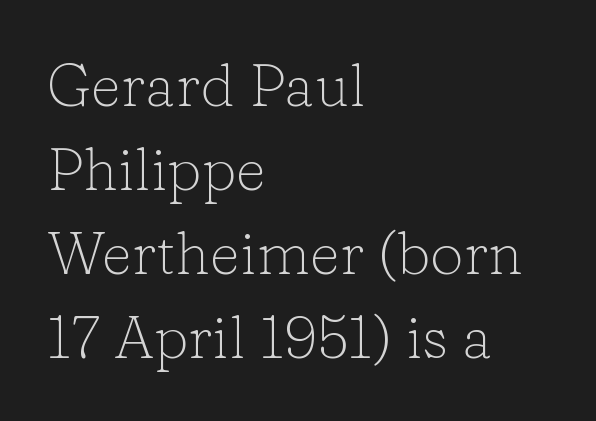
Q: Is the text bold? A: No.
Q: Is the text italic (slanted)? A: No, it is upright.
Q: Is the typeface a serif or a sans-serif typeface? A: Serif.
Q: Is the text underlined? A: No.
Q: How is the paragraph aligned? A: Left-aligned.
Q: Is the spacing between letters normal or unusually wide? A: Normal.
Q: Is the spacing between lines tight, normal or loose? A: Normal.
Q: Width (condensed, normal, or wide)? A: Normal.
Q: Stroke contrast? A: Low.
Q: x-height? A: Medium.
Q: Monospaced? A: No.
